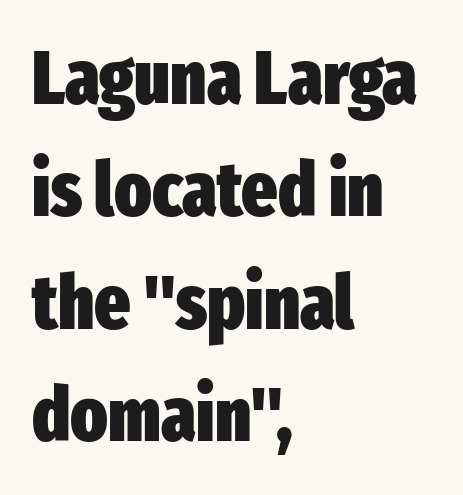
Q: Is the text bold? A: Yes.
Q: Is the text italic (slanted)? A: No, it is upright.
Q: Is the typeface a serif or a sans-serif typeface? A: Sans-serif.
Q: Is the text underlined? A: No.
Q: How is the paragraph aligned? A: Left-aligned.
Q: Is the spacing between letters normal or unusually wide? A: Normal.
Q: Is the spacing between lines tight, normal or loose? A: Normal.
Q: Width (condensed, normal, or wide)? A: Condensed.
Q: Stroke contrast? A: Low.
Q: x-height? A: Medium.
Q: Monospaced? A: No.
